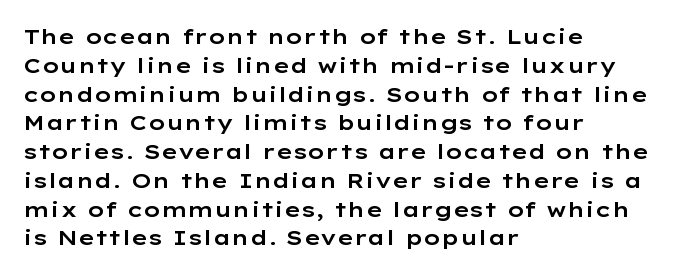
The image shows 21 px text type, upright; set left-aligned, normal line spacing (1.37x), normal letter spacing, not underlined.
